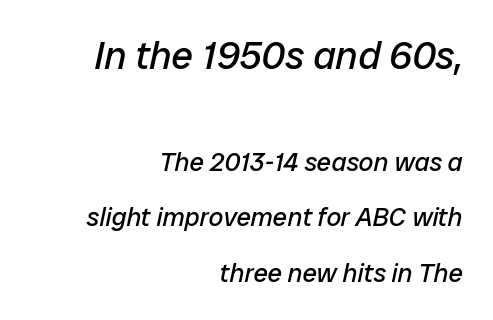
The image shows 39 px regular-weight type, italic (leaning right); set right-aligned, loose line spacing (2.14x), normal letter spacing, not underlined; the first (top) block is 1.5x larger; low stroke contrast and a medium x-height.
